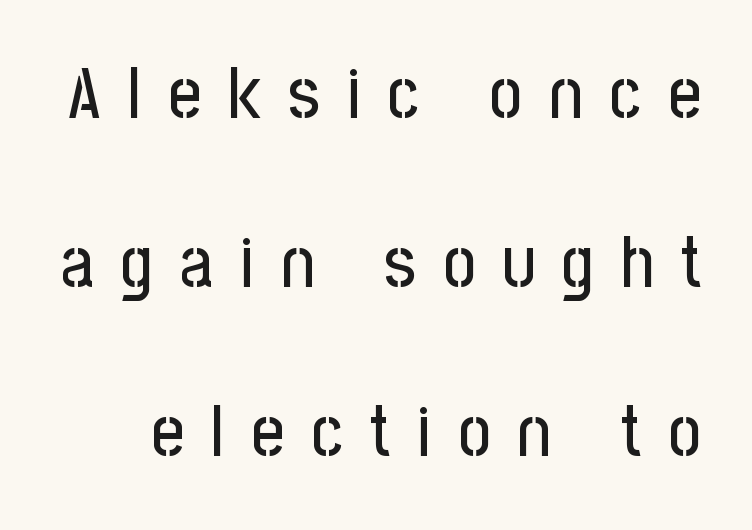
{"serif": "no", "italic": "no", "width": "condensed", "stroke_contrast": "low", "x_height": "medium", "monospaced": "no", "underline": "no", "line_spacing": "loose", "line_spacing_ratio": 2.38, "letter_spacing": "wide", "letter_spacing_em": 0.38, "glyph_px": 71}
